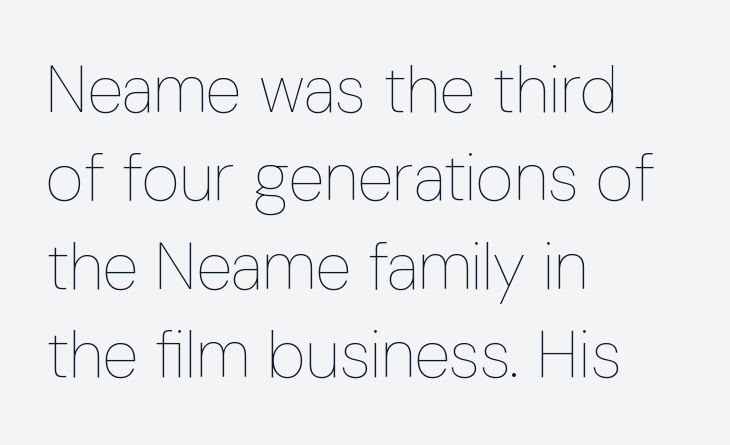
{"italic": "no", "bold": "no", "weight": "thin", "width": "condensed", "stroke_contrast": "low", "x_height": "medium", "monospaced": "no", "underline": "no", "align": "left", "line_spacing": "normal", "line_spacing_ratio": 1.34, "letter_spacing": "normal", "letter_spacing_em": 0.0, "glyph_px": 66}
